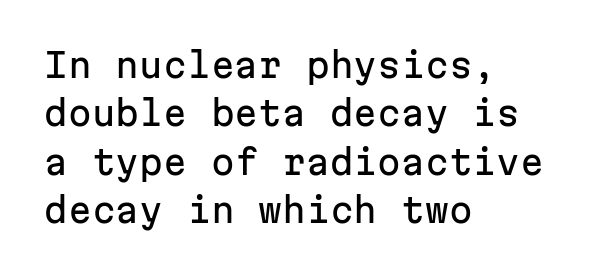
The image shows 34 px sans-serif type, upright, monospaced; set left-aligned, normal line spacing (1.42x), normal letter spacing, not underlined; low stroke contrast and a medium x-height.
